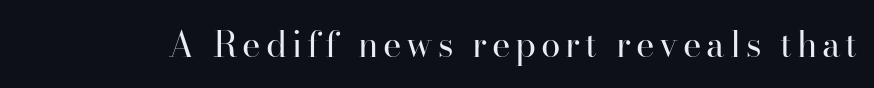
The text was rendered using a seriffed face with decorative stroke endings. The type sits square on the baseline with zero lean. Think standard paragraph weight, or any step lighter than that. The face used here is proportionally spaced, like ordinary book or web type. This rendering features lettering with no underline.
